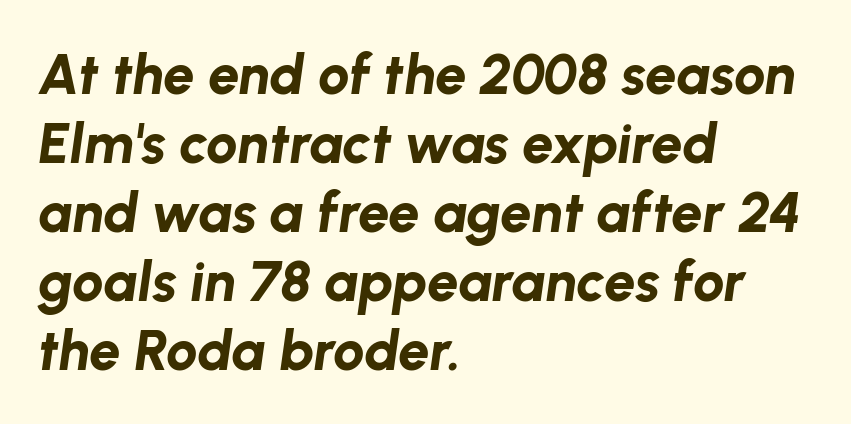
Slant detected: the letters are inclined. The text block is weighted toward the left margin, trailing off unevenly rightward. Descenders hang freely into open space. The face used here is rendered with its standard letterfit. Is this a fixed-width face? No — the glyphs have proportional, varying widths. Typesetter's note: full bold, strokes at maximum text heaviness.
